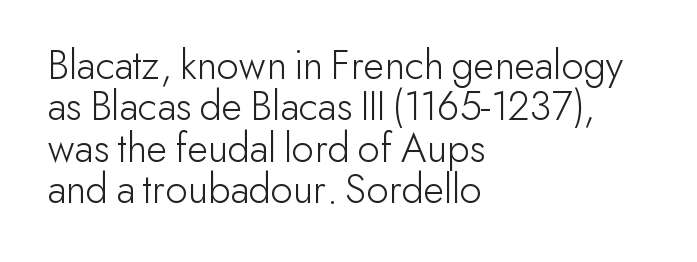
The image shows 43 px light sans-serif type, upright; set left-aligned, tight line spacing (0.96x), normal letter spacing, not underlined; low stroke contrast and a small x-height.
